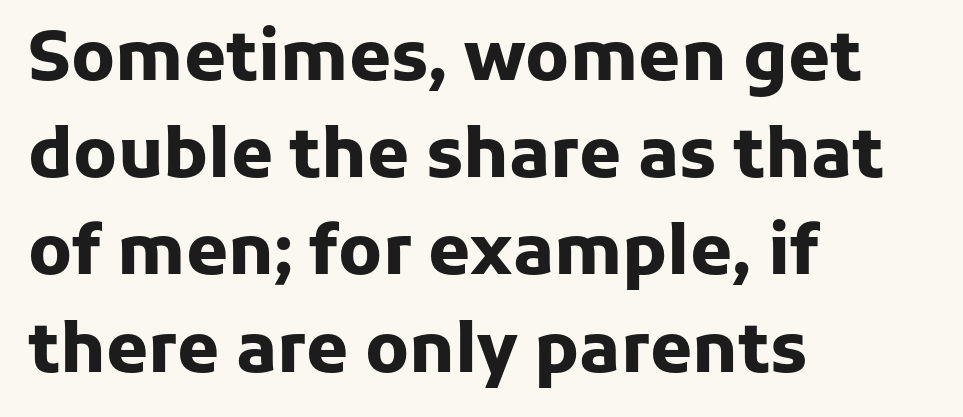
Q: Is the text bold? A: Yes.
Q: Is the text italic (slanted)? A: No, it is upright.
Q: Is the typeface a serif or a sans-serif typeface? A: Sans-serif.
Q: Is the text underlined? A: No.
Q: How is the paragraph aligned? A: Left-aligned.
Q: Is the spacing between letters normal or unusually wide? A: Normal.
Q: Is the spacing between lines tight, normal or loose? A: Normal.
Q: Width (condensed, normal, or wide)? A: Normal.
Q: Stroke contrast? A: Low.
Q: x-height? A: Medium.
Q: Monospaced? A: No.
